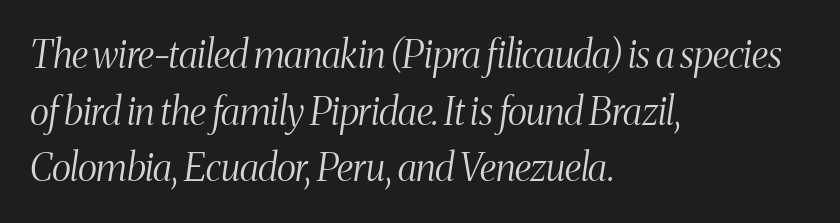
The image shows 38 px light, condensed serif type, italic (leaning right); set left-aligned, normal line spacing (1.49x), normal letter spacing, not underlined; medium stroke contrast and a medium x-height.
